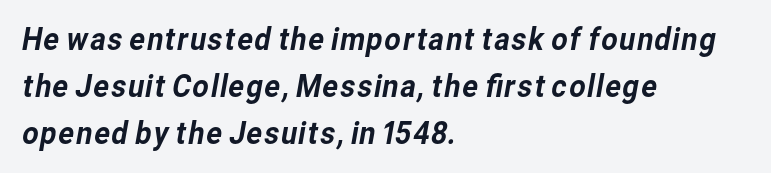
Q: Is the typeface a serif or a sans-serif typeface? A: Sans-serif.
Q: Is the text underlined? A: No.
Q: How is the paragraph aligned? A: Left-aligned.
Q: Is the spacing between letters normal or unusually wide? A: Normal.
Q: Is the spacing between lines tight, normal or loose? A: Normal.
Q: Width (condensed, normal, or wide)? A: Normal.
Q: Stroke contrast? A: Low.
Q: x-height? A: Medium.
Q: Monospaced? A: No.
